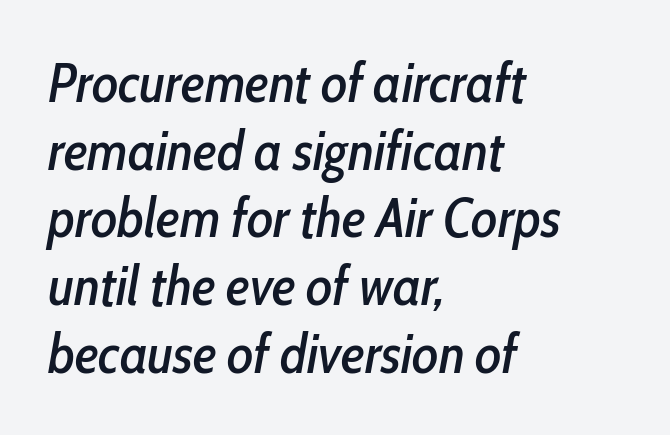
The image shows 55 px condensed type, italic (leaning right); set left-aligned, line spacing 1.23x, normal letter spacing, not underlined; low stroke contrast and a medium x-height.
